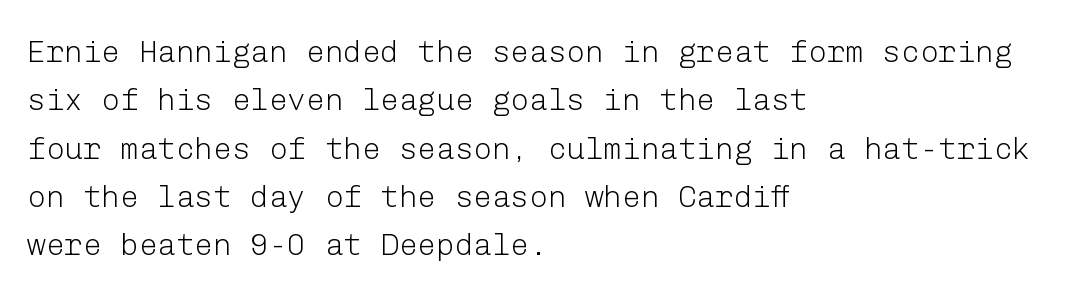
Q: Is the text bold? A: No.
Q: Is the text italic (slanted)? A: No, it is upright.
Q: Is the typeface a serif or a sans-serif typeface? A: Sans-serif.
Q: Is the text underlined? A: No.
Q: How is the paragraph aligned? A: Left-aligned.
Q: Is the spacing between letters normal or unusually wide? A: Normal.
Q: Is the spacing between lines tight, normal or loose? A: Normal.
Q: Width (condensed, normal, or wide)? A: Normal.
Q: Stroke contrast? A: Low.
Q: x-height? A: Medium.
